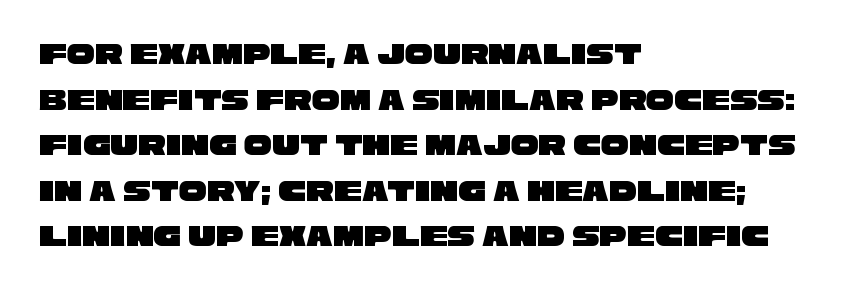
The image shows 31 px wide sans-serif type; set left-aligned, normal line spacing (1.47x), normal letter spacing, not underlined; low stroke contrast and a large x-height.
